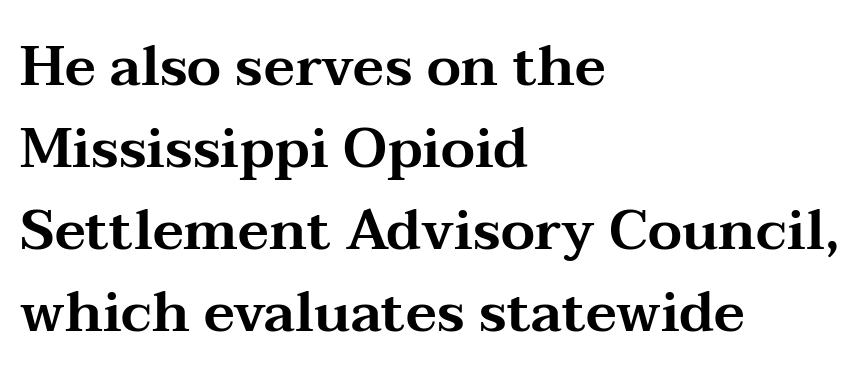
{"serif": "yes", "italic": "no", "width": "wide", "stroke_contrast": "medium", "x_height": "medium", "monospaced": "no", "underline": "no", "align": "left", "line_spacing": "normal", "line_spacing_ratio": 1.49, "letter_spacing": "normal", "letter_spacing_em": 0.0, "glyph_px": 55}
